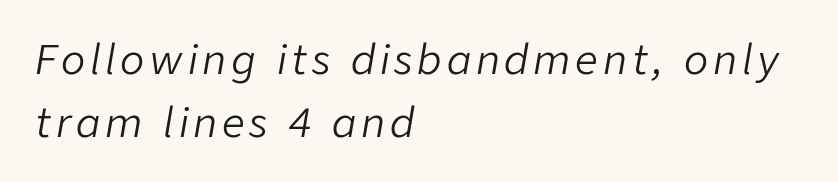
Spacing verdict: proportional, widths tailored to each character. A normal amount of white space separates one row of letters from the next. Anything drawn beneath the words? Only blank space. Layout note: lines flush left. Yep, that's italic — everything's leaning. Heft: none added — not bold.
